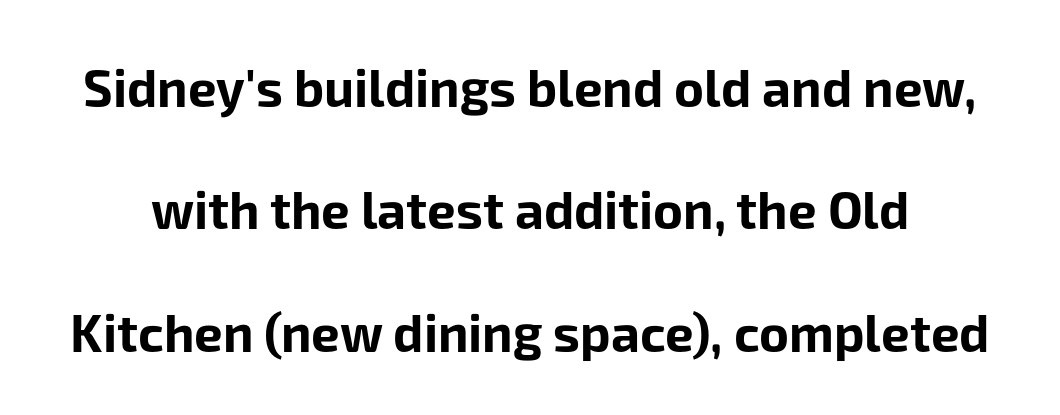
{"serif": "no", "italic": "no", "bold": "yes", "weight": "bold", "width": "normal", "stroke_contrast": "low", "x_height": "medium", "monospaced": "no", "underline": "no", "line_spacing": "loose", "line_spacing_ratio": 2.4, "letter_spacing": "normal", "letter_spacing_em": 0.0, "glyph_px": 51}
